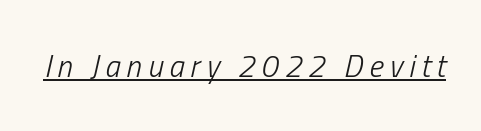
Q: Is the text bold? A: No.
Q: Is the text italic (slanted)? A: Yes, it leans right by about 13 degrees.
Q: Is the text underlined? A: Yes.
Q: Width (condensed, normal, or wide)? A: Condensed.
Q: Stroke contrast? A: Low.
Q: x-height? A: Medium.
Q: Monospaced? A: No.
